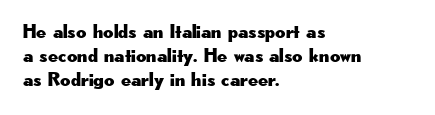
If you drew a line through each stem, it would be perfectly vertical. The line texture is even and compact thanks to regular tracking. Which margin do the lines hug? The left one — the right edge is uneven. Letters rest on an invisible, unmarked baseline.
